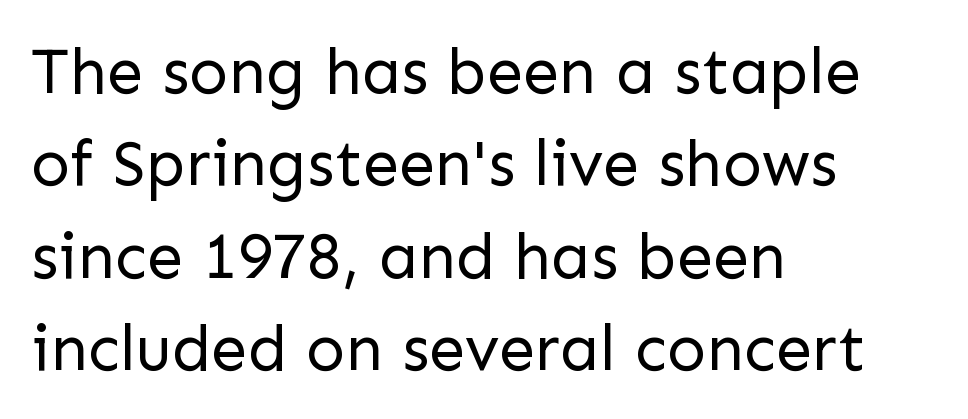
Q: Is the text bold? A: No.
Q: Is the text italic (slanted)? A: No, it is upright.
Q: Is the typeface a serif or a sans-serif typeface? A: Sans-serif.
Q: Is the text underlined? A: No.
Q: How is the paragraph aligned? A: Left-aligned.
Q: Is the spacing between letters normal or unusually wide? A: Normal.
Q: Is the spacing between lines tight, normal or loose? A: Normal.
Q: Width (condensed, normal, or wide)? A: Normal.
Q: Stroke contrast? A: Low.
Q: x-height? A: Medium.
Q: Monospaced? A: No.
